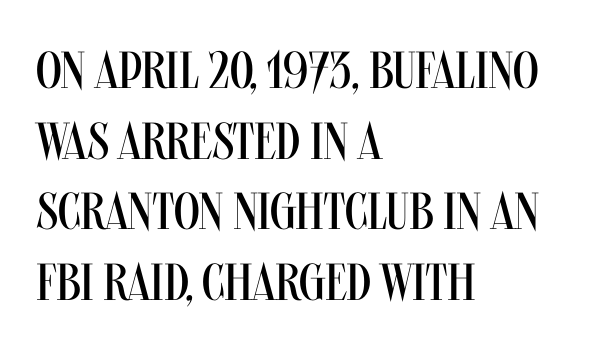
The face used here is a sans, in the tradition of grotesques and geometrics. Rows of type keep a routine distance in the vertical direction. Style check: upright. Check the space under the baseline: it is left empty. The tracking reads as untouched default to a designer's eye.
